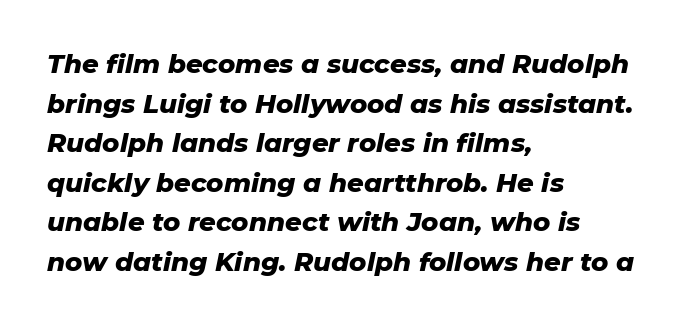
The image shows 26 px bold type, italic (leaning right); set left-aligned, normal line spacing (1.52x), normal letter spacing, not underlined.
